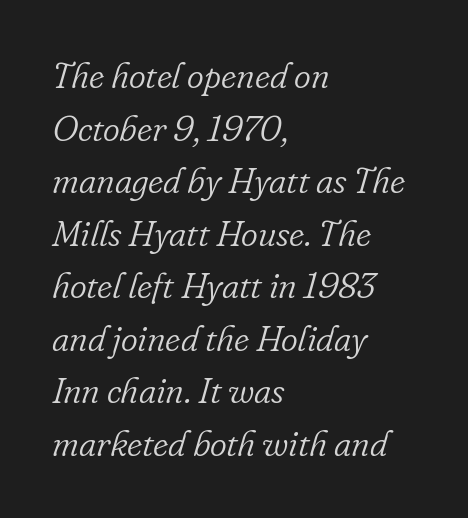
{"serif": "yes", "italic": "yes", "lean": "right", "slant_degrees": 16, "bold": "no", "weight": "light", "width": "normal", "stroke_contrast": "low", "x_height": "small", "monospaced": "no", "underline": "no", "align": "left", "line_spacing": "normal", "line_spacing_ratio": 1.46, "letter_spacing": "normal", "letter_spacing_em": 0.0, "glyph_px": 36}
